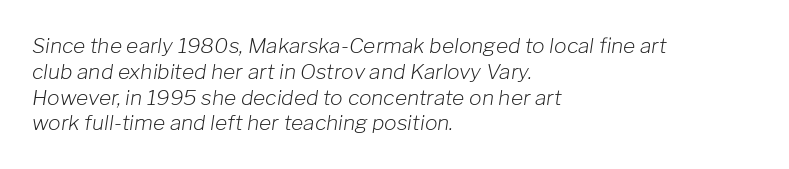
{"italic": "yes", "lean": "right", "slant_degrees": 8, "bold": "no", "underline": "no", "align": "left", "line_spacing_ratio": 1.23, "letter_spacing": "normal", "letter_spacing_em": 0.0, "glyph_px": 21}
